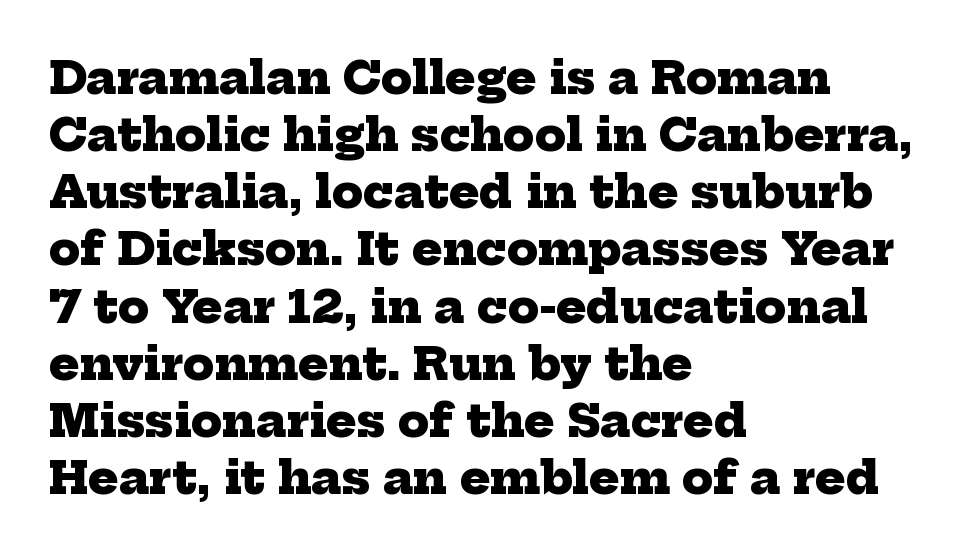
Q: Is the text bold? A: Yes.
Q: Is the typeface a serif or a sans-serif typeface? A: Serif.
Q: Is the text underlined? A: No.
Q: How is the paragraph aligned? A: Left-aligned.
Q: Is the spacing between letters normal or unusually wide? A: Normal.
Q: Is the spacing between lines tight, normal or loose? A: Normal.
Q: Width (condensed, normal, or wide)? A: Normal.
Q: Stroke contrast? A: Low.
Q: x-height? A: Medium.
Q: Monospaced? A: No.
